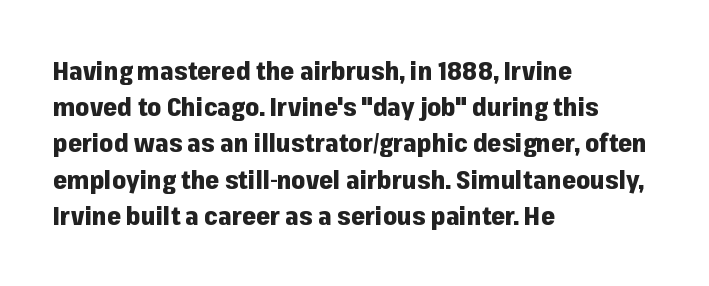
{"italic": "no", "bold": "yes", "underline": "no", "align": "left", "line_spacing": "normal", "line_spacing_ratio": 1.45, "letter_spacing": "normal", "letter_spacing_em": 0.0, "glyph_px": 25}
